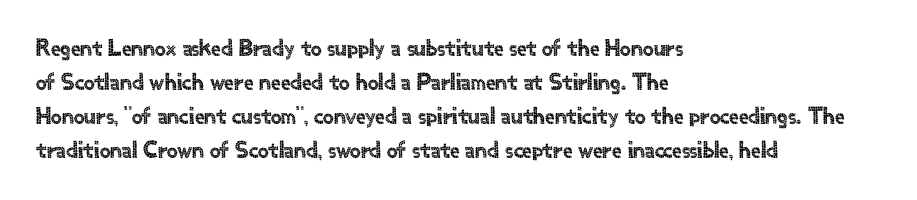
The image shows 24 px text type, upright; set left-aligned, normal line spacing (1.42x), normal letter spacing, not underlined.
